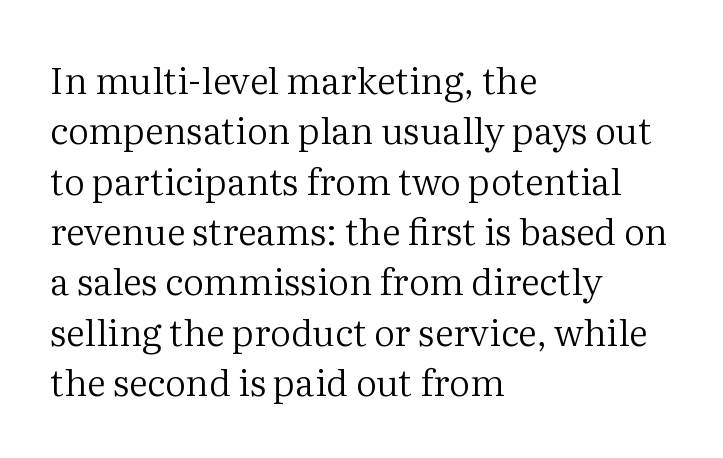
{"serif": "yes", "italic": "no", "bold": "no", "weight": "regular", "width": "normal", "stroke_contrast": "medium", "x_height": "medium", "monospaced": "no", "underline": "no", "align": "left", "line_spacing": "normal", "line_spacing_ratio": 1.36, "letter_spacing": "normal", "letter_spacing_em": 0.0, "glyph_px": 37}
